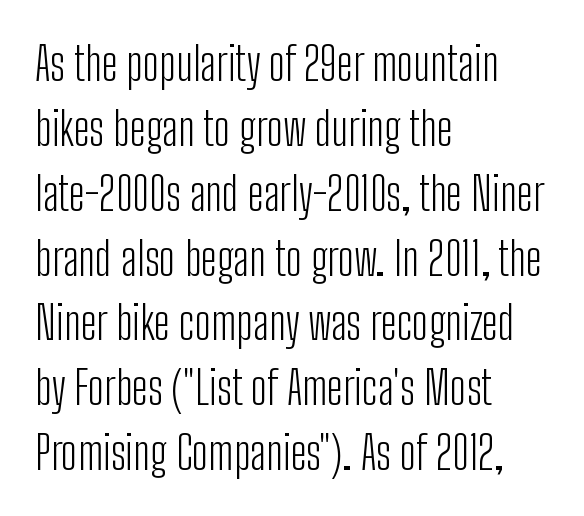
The image shows 46 px light, condensed sans-serif type, upright; set left-aligned, normal line spacing (1.41x), normal letter spacing, not underlined; low stroke contrast and a medium x-height.
